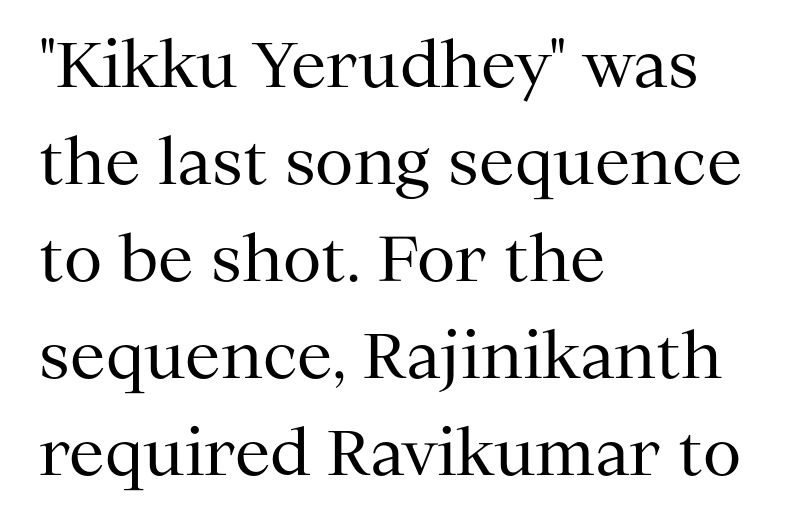
Q: Is the text bold? A: No.
Q: Is the text italic (slanted)? A: No, it is upright.
Q: Is the typeface a serif or a sans-serif typeface? A: Serif.
Q: Is the text underlined? A: No.
Q: How is the paragraph aligned? A: Left-aligned.
Q: Is the spacing between letters normal or unusually wide? A: Normal.
Q: Is the spacing between lines tight, normal or loose? A: Normal.
Q: Width (condensed, normal, or wide)? A: Normal.
Q: Stroke contrast? A: Medium.
Q: x-height? A: Medium.
Q: Monospaced? A: No.
